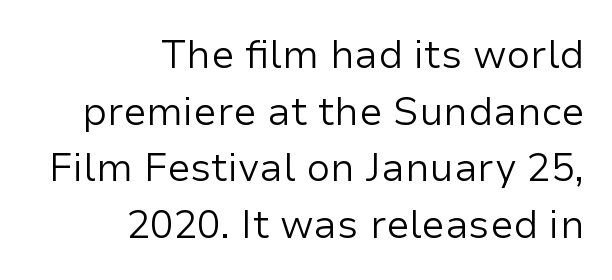
{"serif": "no", "italic": "no", "bold": "no", "weight": "regular", "width": "normal", "stroke_contrast": "low", "x_height": "medium", "monospaced": "no", "underline": "no", "align": "right", "line_spacing": "normal", "line_spacing_ratio": 1.45, "letter_spacing": "normal", "letter_spacing_em": 0.0, "glyph_px": 39}
